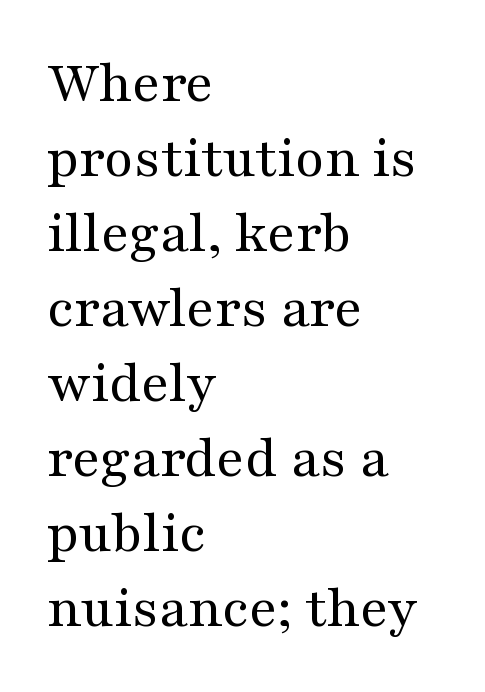
Q: Is the text bold? A: No.
Q: Is the text italic (slanted)? A: No, it is upright.
Q: Is the typeface a serif or a sans-serif typeface? A: Serif.
Q: Is the text underlined? A: No.
Q: How is the paragraph aligned? A: Left-aligned.
Q: Is the spacing between letters normal or unusually wide? A: Normal.
Q: Is the spacing between lines tight, normal or loose? A: Normal.
Q: Width (condensed, normal, or wide)? A: Wide.
Q: Stroke contrast? A: Medium.
Q: x-height? A: Medium.
Q: Monospaced? A: No.
